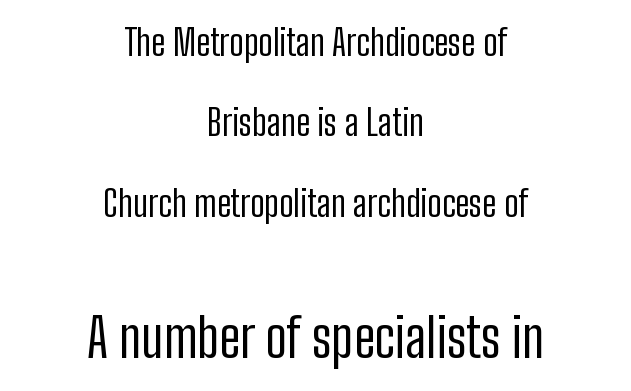
{"serif": "no", "italic": "no", "bold": "no", "weight": "regular", "width": "condensed", "stroke_contrast": "low", "x_height": "medium", "monospaced": "no", "underline": "no", "align": "center", "line_spacing": "loose", "line_spacing_ratio": 2.23, "letter_spacing": "normal", "letter_spacing_em": 0.0, "larger_block": "second", "size_ratio": 1.5, "glyph_px": 54}
